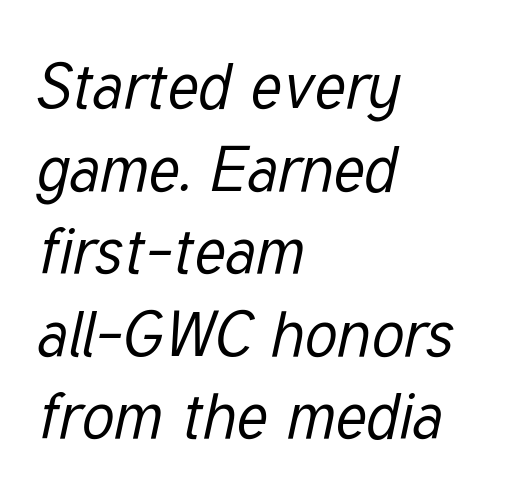
{"italic": "yes", "lean": "right", "slant_degrees": 12, "bold": "no", "weight": "regular", "width": "condensed", "stroke_contrast": "low", "x_height": "medium", "monospaced": "no", "underline": "no", "align": "left", "line_spacing": "normal", "line_spacing_ratio": 1.29, "letter_spacing": "normal", "letter_spacing_em": 0.0, "glyph_px": 64}
